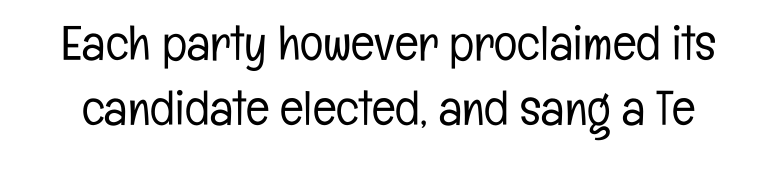
Looks like regular typesetting: each glyph gets only the width it needs. Stroke mass is kept to a normal reading level or below. Does the leading feel generous? No, just average. The specimen omits any rule beneath the text block's lines.
